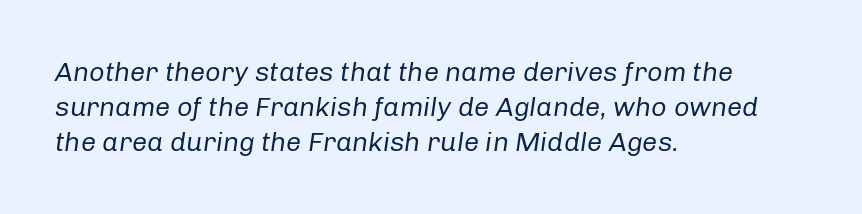
These lines are set flush left with a ragged right edge. Horizontal bands of white between lines are of average thickness. Unbolded letterforms with no extra heft. Words float on clear page, feet unadorned. Notice how the stems are inclined rather than vertical — that's the hallmark of italics.
